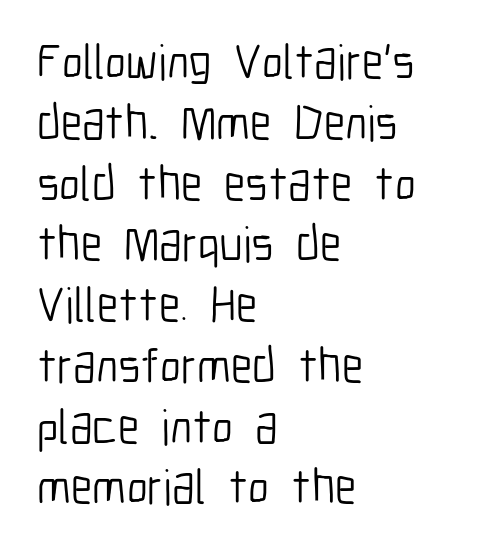
The image shows 49 px light, condensed sans-serif type, upright; set left-aligned, line spacing 1.24x, normal letter spacing, not underlined; low stroke contrast and a medium x-height.
